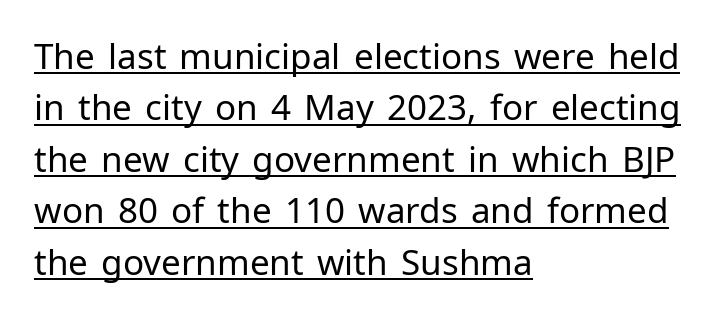
{"serif": "no", "italic": "no", "bold": "no", "weight": "regular", "width": "normal", "stroke_contrast": "low", "x_height": "medium", "monospaced": "no", "underline": "yes", "align": "left", "line_spacing": "normal", "line_spacing_ratio": 1.47, "letter_spacing": "normal", "letter_spacing_em": 0.0, "glyph_px": 35}
